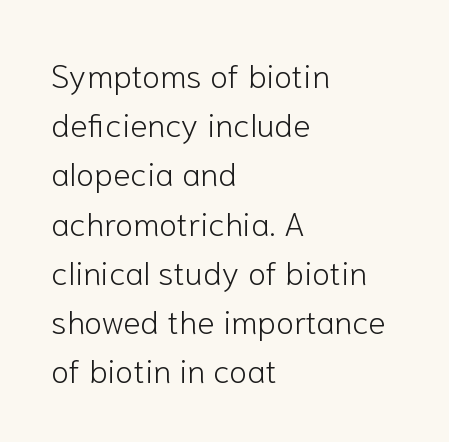
{"serif": "no", "italic": "no", "bold": "no", "weight": "light", "width": "normal", "stroke_contrast": "low", "x_height": "medium", "monospaced": "no", "underline": "no", "align": "left", "line_spacing": "normal", "line_spacing_ratio": 1.49, "letter_spacing": "normal", "letter_spacing_em": 0.0, "glyph_px": 33}
